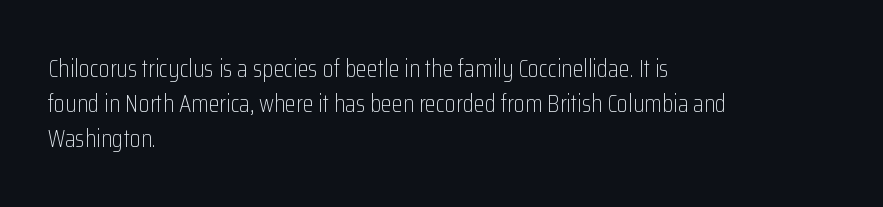
Weight: not bold — regular or lighter. Summary of vertical rhythm: regular, with standard interline spacing. Italic? Not at all — the glyphs are vertical. Words appear dense and cohesive because spacing is normal. Glance below the letters and you will spot only blank space.
